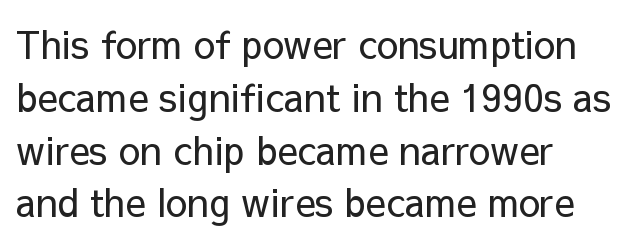
The image shows 38 px regular-weight sans-serif type, upright; set left-aligned, normal line spacing (1.39x), normal letter spacing, not underlined; low stroke contrast and a medium x-height.
